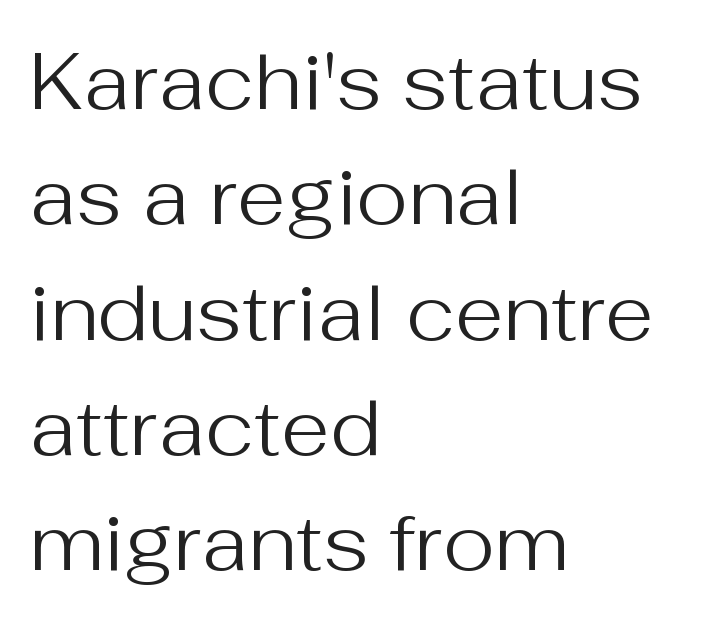
The image shows 79 px regular-weight sans-serif type, upright; set left-aligned, normal line spacing (1.46x), normal letter spacing, not underlined; medium stroke contrast and a medium x-height.
